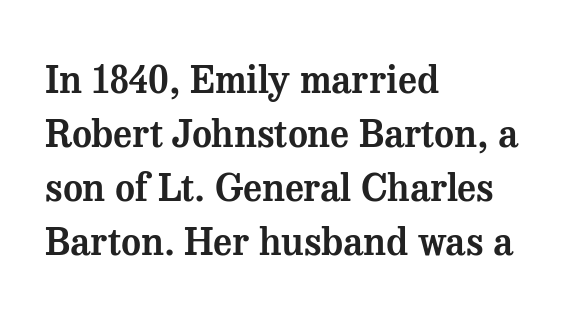
Q: Is the text italic (slanted)? A: No, it is upright.
Q: Is the typeface a serif or a sans-serif typeface? A: Serif.
Q: Is the text underlined? A: No.
Q: How is the paragraph aligned? A: Left-aligned.
Q: Is the spacing between letters normal or unusually wide? A: Normal.
Q: Is the spacing between lines tight, normal or loose? A: Normal.
Q: Width (condensed, normal, or wide)? A: Normal.
Q: Stroke contrast? A: Medium.
Q: x-height? A: Medium.
Q: Monospaced? A: No.
